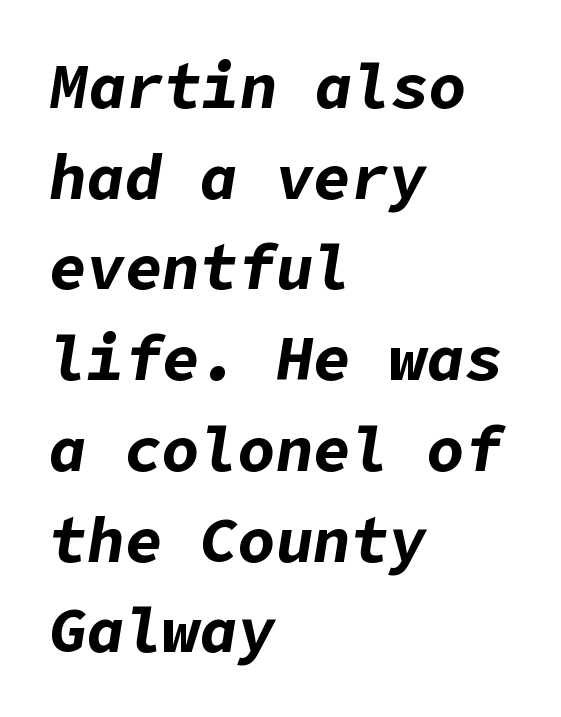
Q: Is the text bold? A: Yes.
Q: Is the text italic (slanted)? A: Yes, it leans right by about 9 degrees.
Q: Is the text underlined? A: No.
Q: How is the paragraph aligned? A: Left-aligned.
Q: Is the spacing between letters normal or unusually wide? A: Normal.
Q: Is the spacing between lines tight, normal or loose? A: Normal.
Q: Width (condensed, normal, or wide)? A: Normal.
Q: Stroke contrast? A: Low.
Q: x-height? A: Medium.
